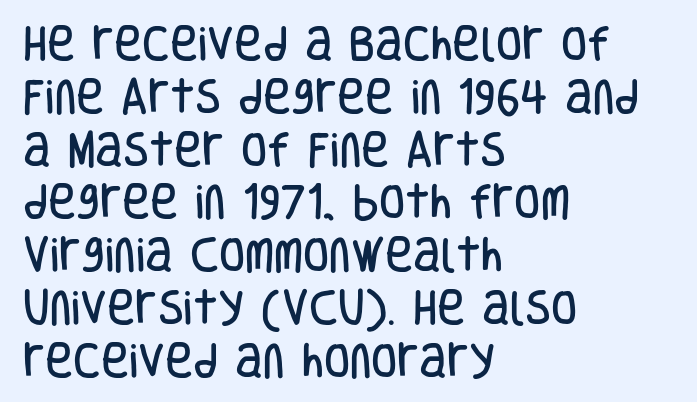
The image shows 38 px condensed sans-serif type, upright; set left-aligned, normal line spacing (1.39x), normal letter spacing, not underlined; low stroke contrast and a large x-height.
